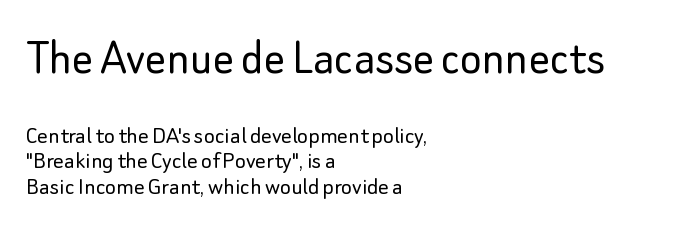
The image shows 52 px light sans-serif type, upright; set left-aligned, tight line spacing (0.98x), normal letter spacing, not underlined; the first (top) block is 2.0x larger; low stroke contrast and a small x-height.
